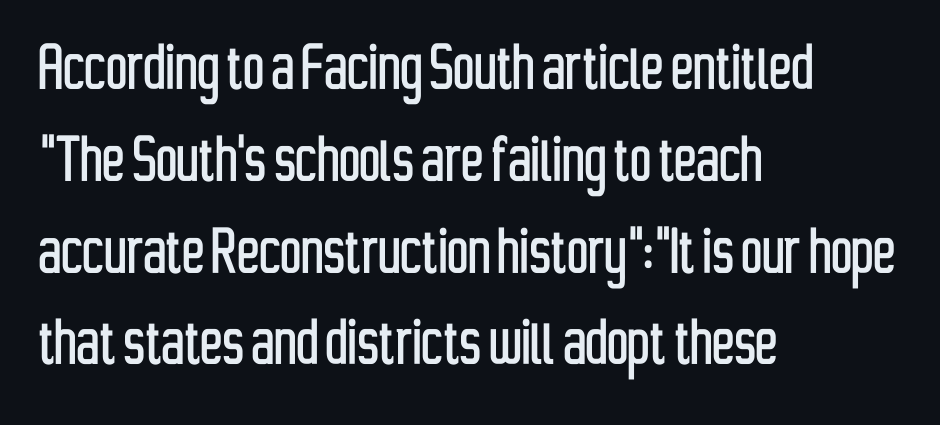
The line texture is even and compact thanks to regular tracking. A typesetter would call this proportional, since set widths differ per character. Does the lettering tilt? It doesn't — this is upright. A sans-serif font was chosen for this passage. Which margin do the lines hug? The left one — the right edge is uneven.
